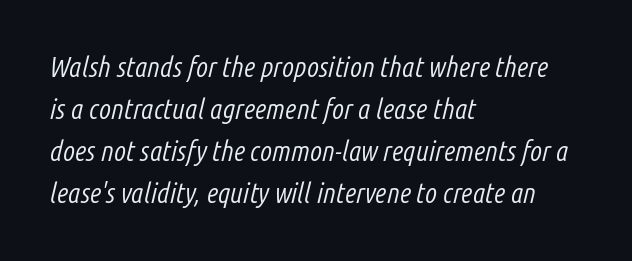
Words appear dense and cohesive because spacing is normal. These glyphs show unthickened strokes, regular width or finer. Interline gaps are of average width in this sample. Underlining? Definitely not there. The passage shown is typed in a proportional face where columns would drift.
